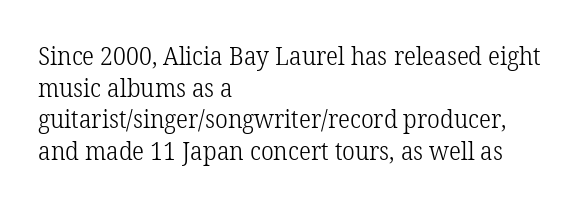
Q: Is the text bold? A: No.
Q: Is the text italic (slanted)? A: No, it is upright.
Q: Is the text underlined? A: No.
Q: How is the paragraph aligned? A: Left-aligned.
Q: Is the spacing between letters normal or unusually wide? A: Normal.
Q: Is the spacing between lines tight, normal or loose? A: Normal.
